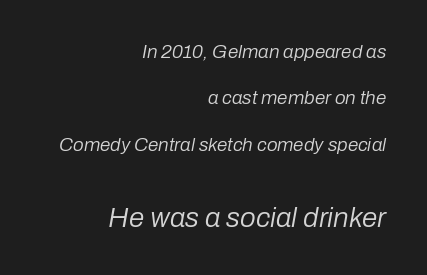
The image shows 28 px regular-weight type, italic (leaning right); set right-aligned, loose line spacing (2.44x), normal letter spacing, not underlined; the second (bottom) block is 1.47x larger; low stroke contrast and a medium x-height.
